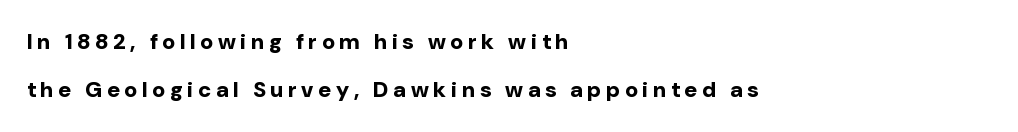
{"italic": "no", "bold": "yes", "underline": "no", "align": "left", "line_spacing": "loose", "line_spacing_ratio": 2.2, "letter_spacing": "wide", "letter_spacing_em": 0.22, "glyph_px": 22}
